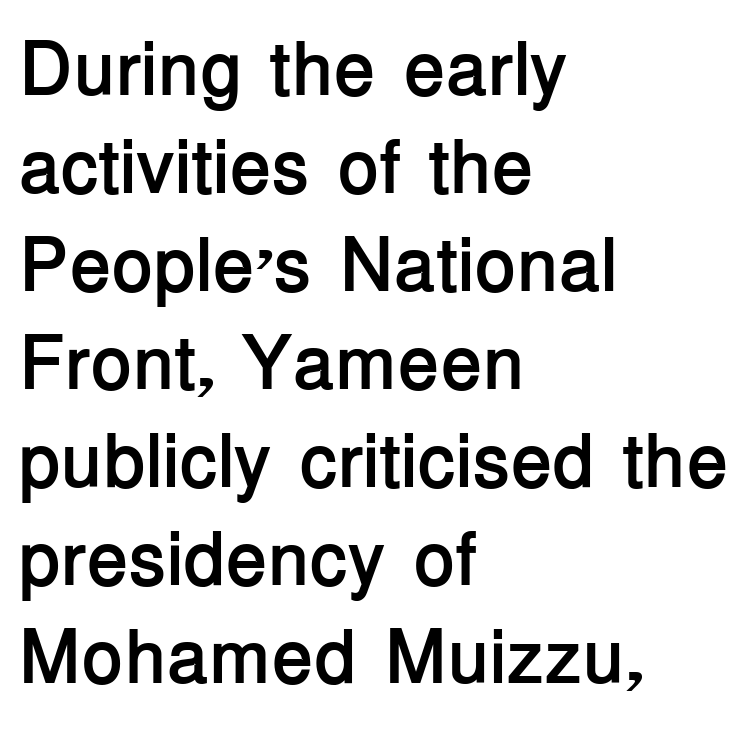
{"serif": "no", "italic": "no", "bold": "yes", "weight": "semibold", "width": "normal", "stroke_contrast": "low", "x_height": "medium", "monospaced": "no", "underline": "no", "align": "left", "line_spacing": "normal", "line_spacing_ratio": 1.29, "letter_spacing": "normal", "letter_spacing_em": 0.0, "glyph_px": 76}
